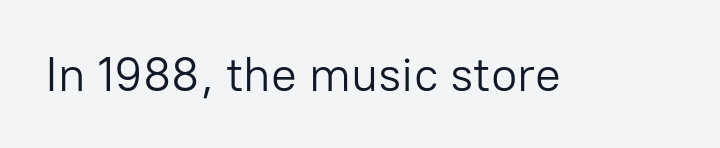
{"serif": "no", "italic": "no", "bold": "no", "weight": "light", "width": "normal", "stroke_contrast": "low", "x_height": "medium", "monospaced": "no", "underline": "no", "letter_spacing": "normal", "letter_spacing_em": 0.0, "glyph_px": 48}
